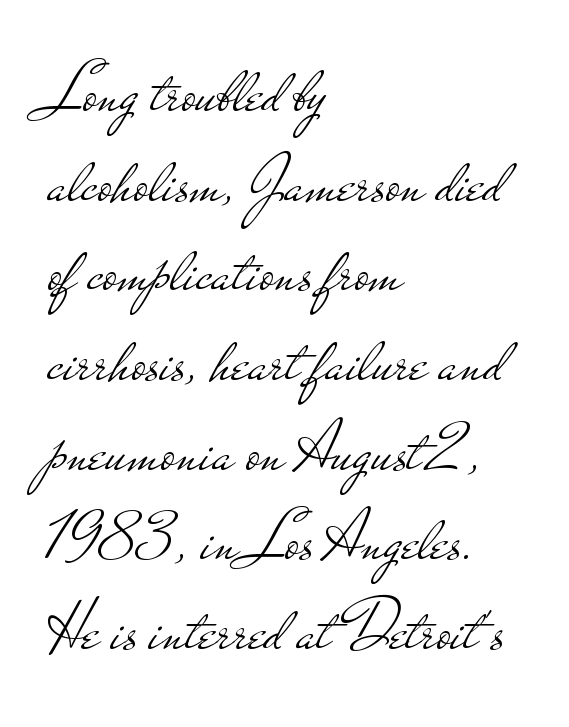
Q: Is the text bold? A: No.
Q: Is the text italic (slanted)? A: Yes.
Q: Is the typeface a serif or a sans-serif typeface? A: Sans-serif.
Q: Is the text underlined? A: No.
Q: How is the paragraph aligned? A: Left-aligned.
Q: Is the spacing between letters normal or unusually wide? A: Normal.
Q: Is the spacing between lines tight, normal or loose? A: Normal.
Q: Width (condensed, normal, or wide)? A: Wide.
Q: Stroke contrast? A: Low.
Q: x-height? A: Small.
Q: Monospaced? A: No.
